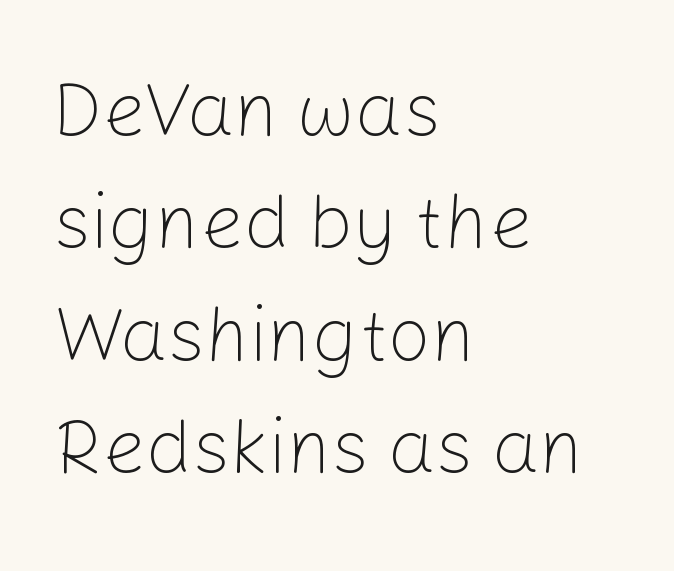
Line beginnings align vertically; line endings do not. In terms of leading, this rendering sits right in the middle. Is the letter spacing exaggerated? No — it looks like the ordinary default. A quiet, ordinary-to-light weight characterises the typeface. The rendering uses natural spacing where letterforms have individual widths. Letterform terminals end flat and unadorned throughout the passage.
